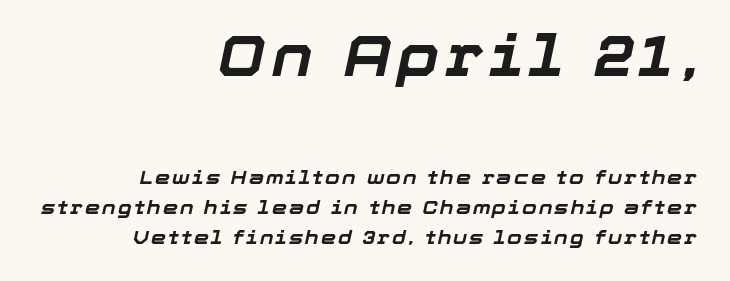
Emphasis-style slanted type is in use. Line endings align vertically; line beginnings do not. Check the space under the baseline: it is left empty. Top chunk: large. Bottom chunk: small. The rows are spaced the way most documents space them. Note the varied advance widths — an 'i' is clearly narrower than an 'm'.
